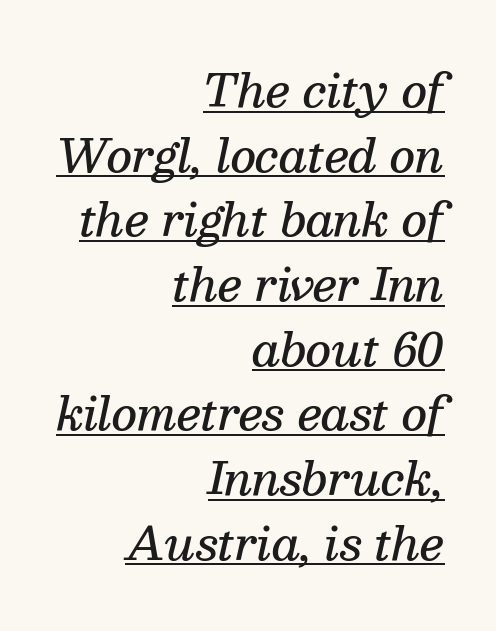
Q: Is the text bold? A: Semi-bold.
Q: Is the text italic (slanted)? A: Yes, it leans right by about 13 degrees.
Q: Is the typeface a serif or a sans-serif typeface? A: Serif.
Q: Is the text underlined? A: Yes.
Q: How is the paragraph aligned? A: Right-aligned.
Q: Is the spacing between letters normal or unusually wide? A: Normal.
Q: Is the spacing between lines tight, normal or loose? A: Normal.
Q: Width (condensed, normal, or wide)? A: Normal.
Q: Stroke contrast? A: Medium.
Q: x-height? A: Medium.
Q: Monospaced? A: No.
